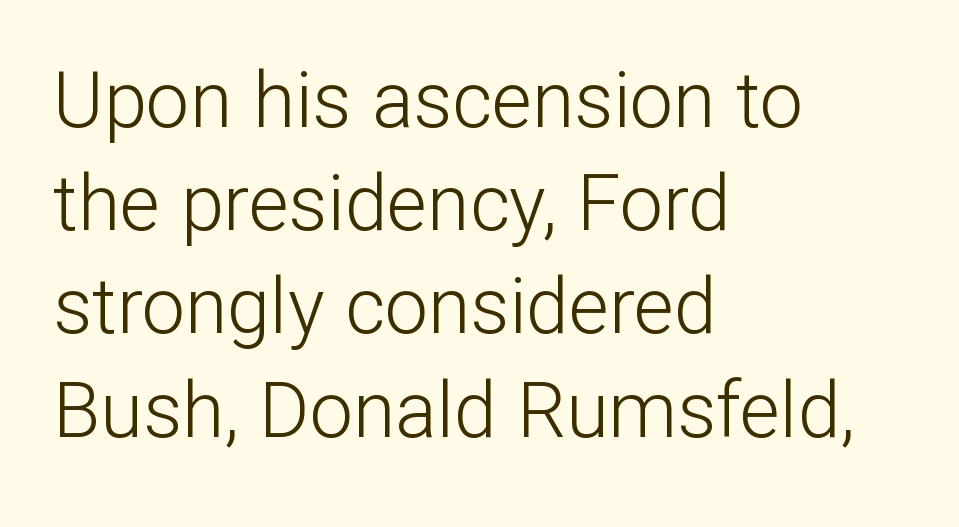
Reading down the column, the eye jumps a familiar distance to each next line. Nope, not italic — everything's standing straight. In terms of letterspacing, this is plain default setting. The face used here is a sans, in the tradition of grotesques and geometrics. Honestly, there is no underline to notice here at all.
